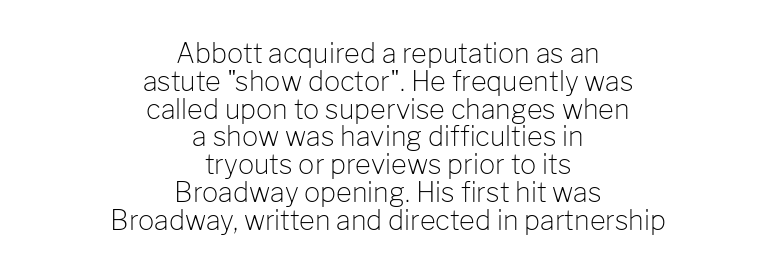
Q: Is the text bold? A: No.
Q: Is the text italic (slanted)? A: No, it is upright.
Q: Is the text underlined? A: No.
Q: How is the paragraph aligned? A: Centered.
Q: Is the spacing between letters normal or unusually wide? A: Normal.
Q: Is the spacing between lines tight, normal or loose? A: Tight.
